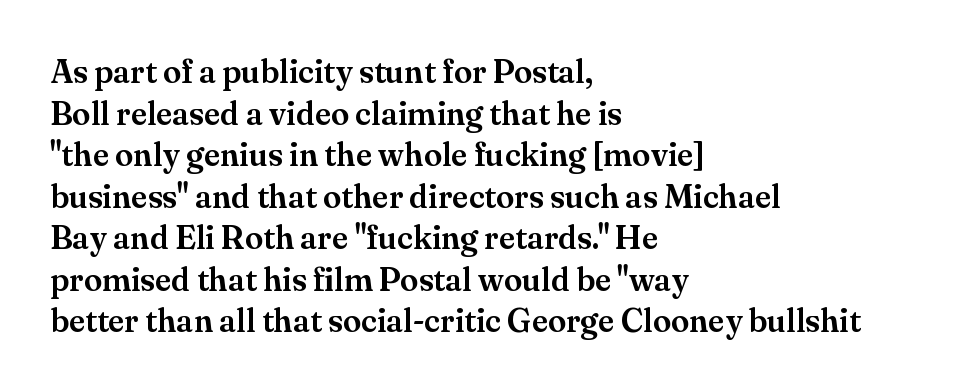
{"serif": "yes", "italic": "no", "width": "normal", "stroke_contrast": "medium", "x_height": "small", "monospaced": "no", "underline": "no", "align": "left", "line_spacing": "normal", "line_spacing_ratio": 1.26, "letter_spacing": "normal", "letter_spacing_em": 0.0, "glyph_px": 33}
